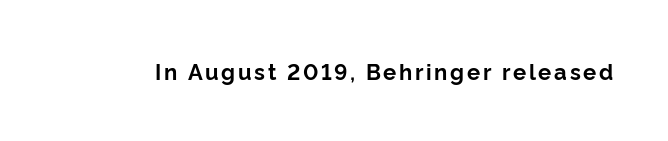
Q: Is the text bold? A: Yes.
Q: Is the text italic (slanted)? A: No, it is upright.
Q: Is the text underlined? A: No.
